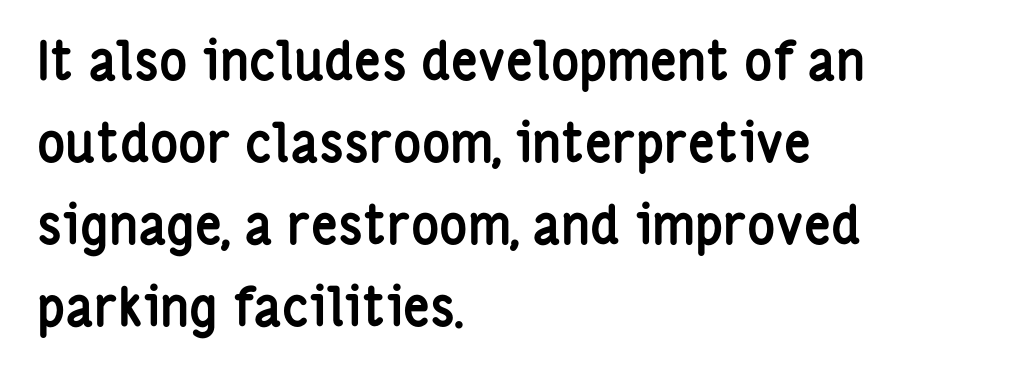
The image shows 53 px semibold, condensed sans-serif type, upright; set left-aligned, normal line spacing (1.55x), normal letter spacing, not underlined; low stroke contrast and a medium x-height.
